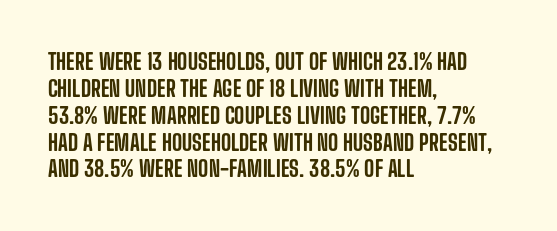
Q: Is the text italic (slanted)? A: No, it is upright.
Q: Is the text underlined? A: No.
Q: How is the paragraph aligned? A: Left-aligned.
Q: Is the spacing between letters normal or unusually wide? A: Normal.
